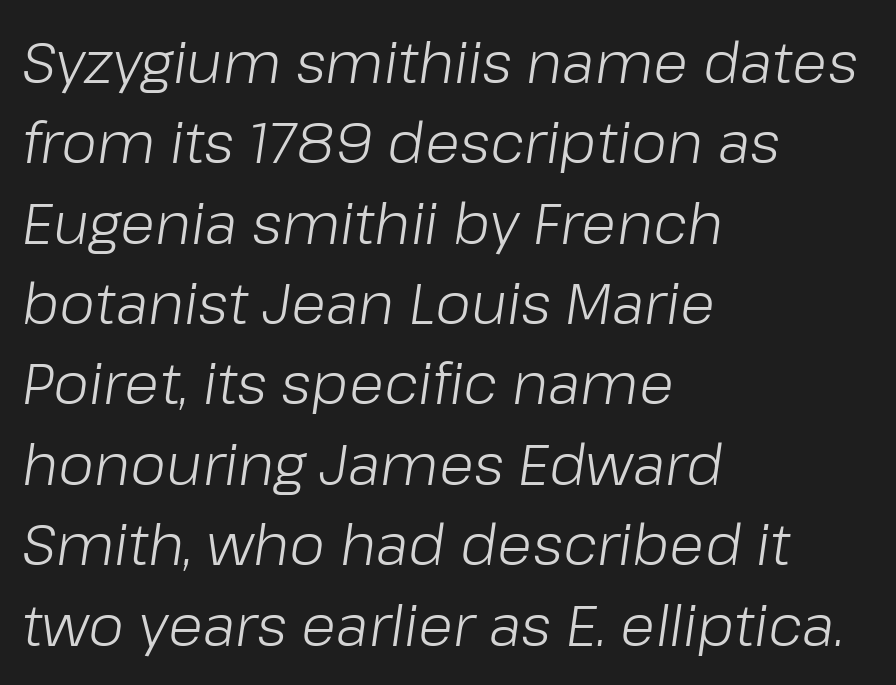
{"italic": "yes", "lean": "right", "slant_degrees": 8, "bold": "no", "weight": "light", "width": "normal", "stroke_contrast": "low", "x_height": "medium", "monospaced": "no", "underline": "no", "align": "left", "line_spacing": "normal", "line_spacing_ratio": 1.41, "letter_spacing": "normal", "letter_spacing_em": 0.0, "glyph_px": 57}
